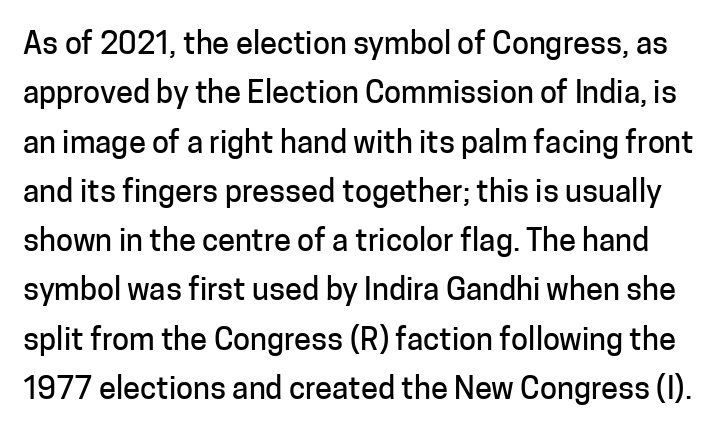
The gap between lines stays unmarked. Line spacing here is normal. The text was rendered using a sans face with plain stroke endings. A typesetter would mark this as roman, not italic. Each word holds together tightly as a unit, with standard inter-letter gaps.
